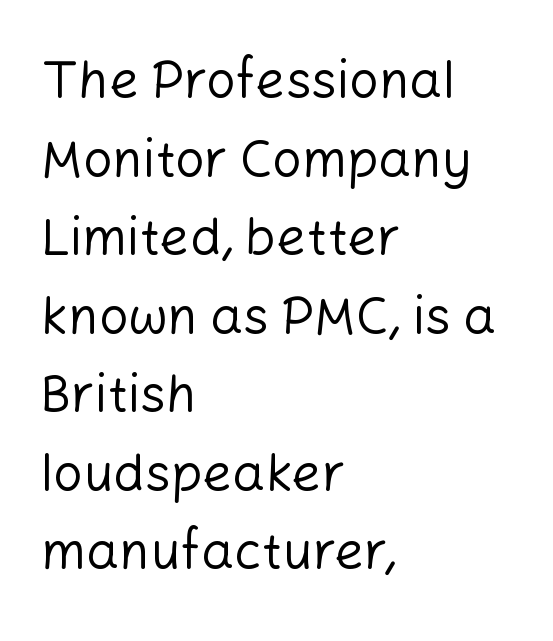
Q: Is the text bold? A: No.
Q: Is the text italic (slanted)? A: No, it is upright.
Q: Is the typeface a serif or a sans-serif typeface? A: Sans-serif.
Q: Is the text underlined? A: No.
Q: How is the paragraph aligned? A: Left-aligned.
Q: Is the spacing between letters normal or unusually wide? A: Normal.
Q: Is the spacing between lines tight, normal or loose? A: Normal.
Q: Width (condensed, normal, or wide)? A: Normal.
Q: Stroke contrast? A: Low.
Q: x-height? A: Medium.
Q: Monospaced? A: No.
